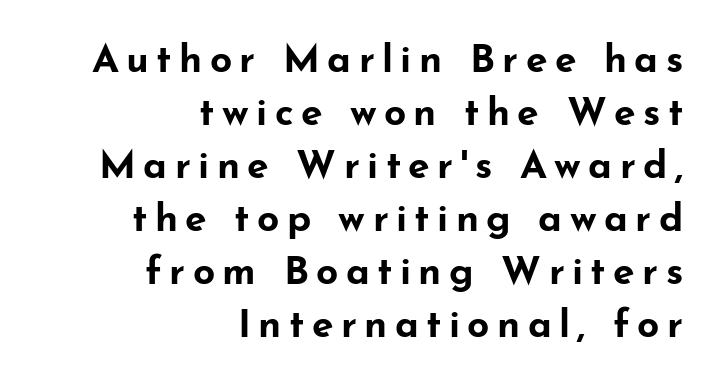
The image shows 39 px bold, wide sans-serif type, upright; set right-aligned, normal line spacing (1.36x), not underlined; low stroke contrast and a small x-height.
